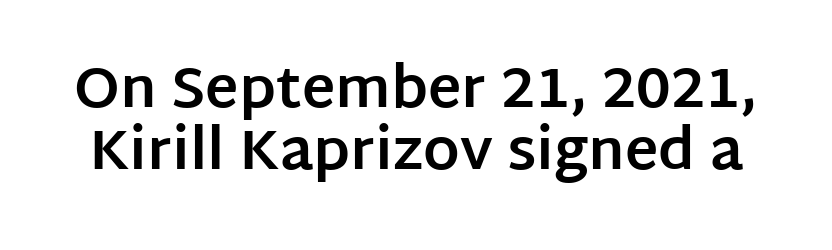
{"serif": "no", "italic": "no", "bold": "yes", "weight": "bold", "width": "normal", "stroke_contrast": "low", "x_height": "large", "monospaced": "no", "underline": "no", "line_spacing": "tight", "line_spacing_ratio": 1.09, "letter_spacing": "normal", "letter_spacing_em": 0.0, "glyph_px": 57}
